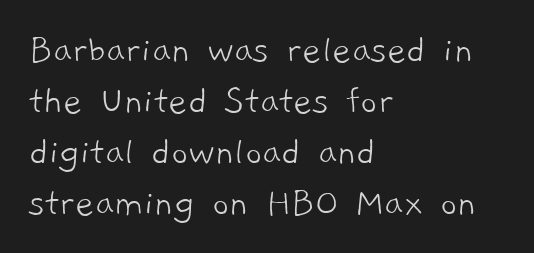
The paragraph shown leans on its left margin. A typesetter would label this face a sans. Character widths vary here, with narrow letters taking less room than wide ones. The cut favours lightness, reaching ordinary text weight at its darkest. The letters sit at their default tracking, neither squeezed nor spread. Letters rest on an invisible, unmarked baseline.
